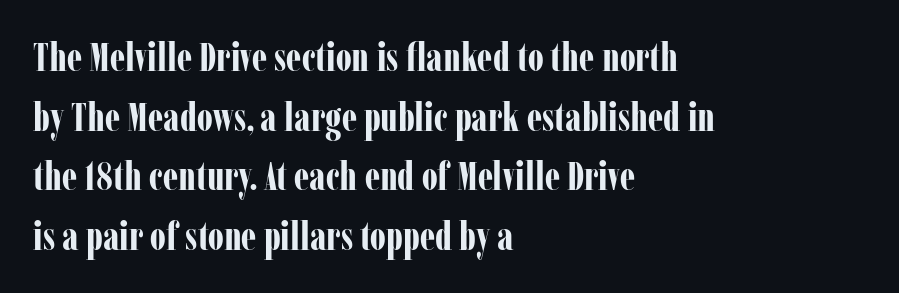
Q: Is the text bold? A: Yes.
Q: Is the text italic (slanted)? A: No, it is upright.
Q: Is the typeface a serif or a sans-serif typeface? A: Serif.
Q: Is the text underlined? A: No.
Q: How is the paragraph aligned? A: Left-aligned.
Q: Is the spacing between letters normal or unusually wide? A: Normal.
Q: Is the spacing between lines tight, normal or loose? A: Normal.
Q: Width (condensed, normal, or wide)? A: Condensed.
Q: Stroke contrast? A: Low.
Q: x-height? A: Medium.
Q: Monospaced? A: No.
